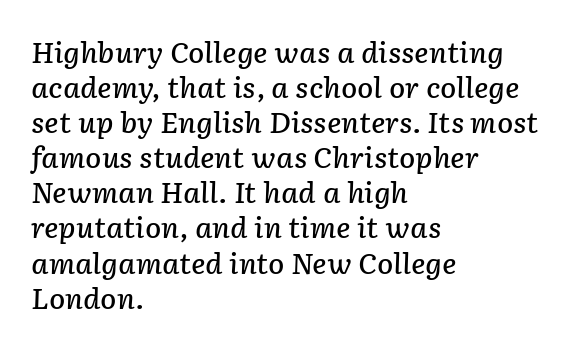
Q: Is the text bold? A: Semi-bold.
Q: Is the text italic (slanted)? A: Yes, it leans right by about 2 degrees.
Q: Is the text underlined? A: No.
Q: How is the paragraph aligned? A: Left-aligned.
Q: Is the spacing between letters normal or unusually wide? A: Normal.
Q: Is the spacing between lines tight, normal or loose? A: Normal.
